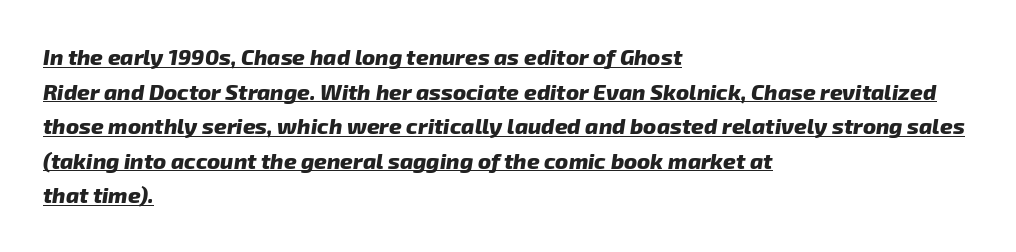
Q: Is the text bold? A: Yes.
Q: Is the text italic (slanted)? A: Yes, it leans right by about 8 degrees.
Q: Is the text underlined? A: Yes.
Q: How is the paragraph aligned? A: Left-aligned.
Q: Is the spacing between letters normal or unusually wide? A: Normal.
Q: Is the spacing between lines tight, normal or loose? A: Normal.
